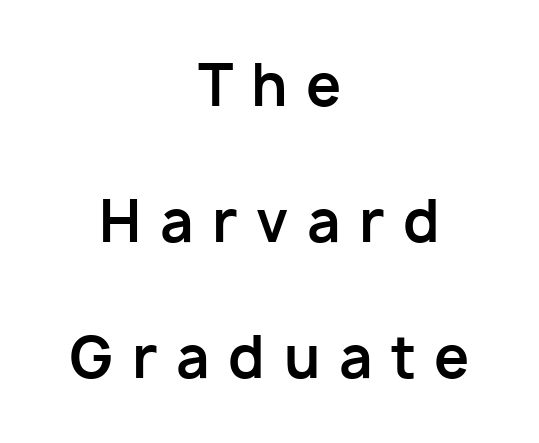
Q: Is the text bold? A: Yes.
Q: Is the text italic (slanted)? A: No, it is upright.
Q: Is the typeface a serif or a sans-serif typeface? A: Sans-serif.
Q: Is the text underlined? A: No.
Q: How is the paragraph aligned? A: Centered.
Q: Is the spacing between letters normal or unusually wide? A: Unusually wide.
Q: Is the spacing between lines tight, normal or loose? A: Loose.
Q: Width (condensed, normal, or wide)? A: Normal.
Q: Stroke contrast? A: Low.
Q: x-height? A: Medium.
Q: Monospaced? A: No.
